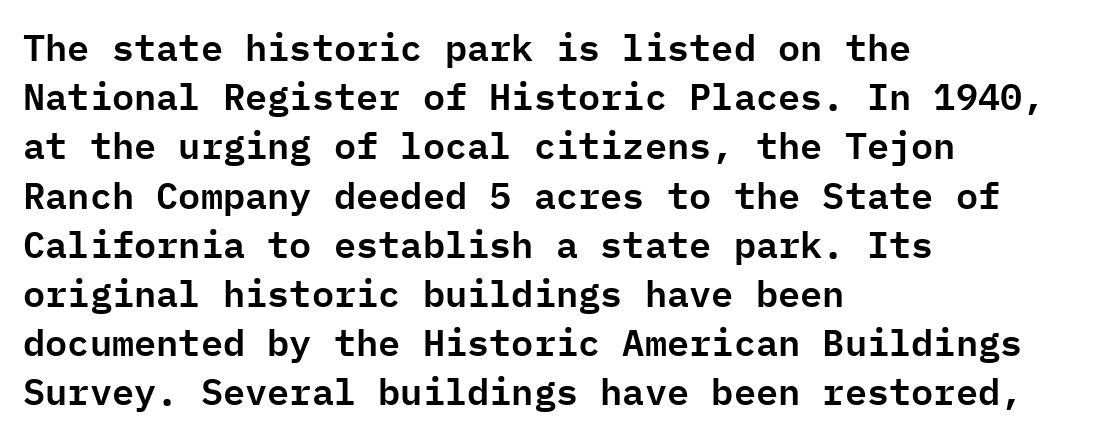
{"serif": "no", "italic": "no", "width": "normal", "stroke_contrast": "low", "x_height": "medium", "monospaced": "yes", "underline": "no", "align": "left", "line_spacing": "normal", "line_spacing_ratio": 1.33, "letter_spacing": "normal", "letter_spacing_em": 0.0, "glyph_px": 37}
